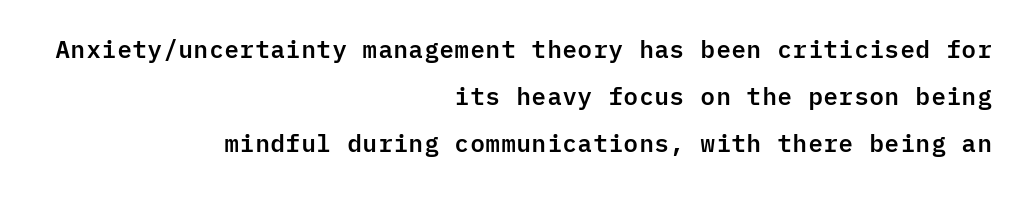
The image shows 24 px text type, upright; set right-aligned, loose line spacing (1.96x), normal letter spacing, not underlined.
